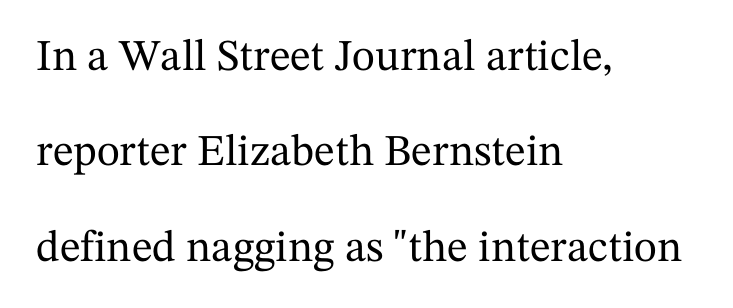
{"serif": "yes", "italic": "no", "width": "normal", "stroke_contrast": "medium", "x_height": "medium", "monospaced": "no", "underline": "no", "align": "left", "line_spacing": "loose", "line_spacing_ratio": 2.17, "letter_spacing": "normal", "letter_spacing_em": 0.0, "glyph_px": 44}
